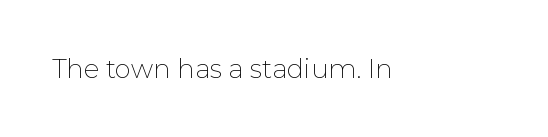
{"italic": "no", "bold": "no", "underline": "no", "letter_spacing": "normal", "letter_spacing_em": 0.0, "glyph_px": 26}
